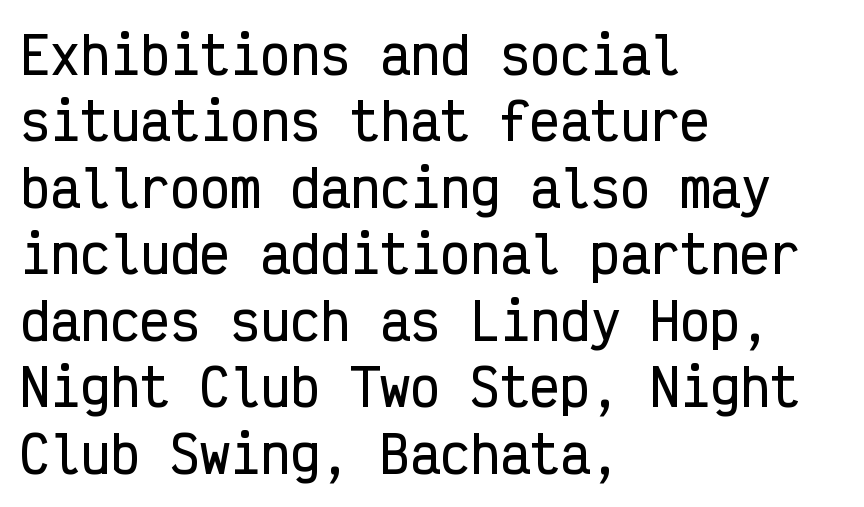
{"serif": "no", "italic": "no", "width": "condensed", "stroke_contrast": "low", "x_height": "medium", "monospaced": "yes", "underline": "no", "align": "left", "line_spacing": "normal", "line_spacing_ratio": 1.33, "letter_spacing": "normal", "letter_spacing_em": 0.0, "glyph_px": 50}
